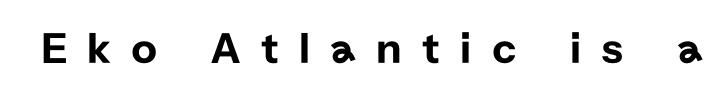
Q: Is the text italic (slanted)? A: No, it is upright.
Q: Is the typeface a serif or a sans-serif typeface? A: Sans-serif.
Q: Is the text underlined? A: No.
Q: Is the spacing between letters normal or unusually wide? A: Unusually wide.
Q: Width (condensed, normal, or wide)? A: Normal.
Q: Stroke contrast? A: Low.
Q: x-height? A: Medium.
Q: Monospaced? A: No.
